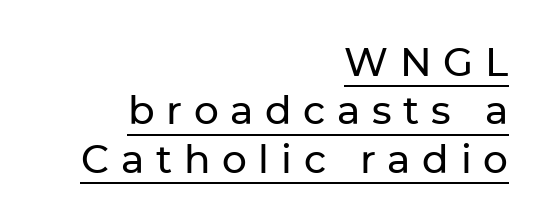
The image shows 39 px sans-serif type, upright; set right-aligned, line spacing 1.24x, unusually wide letter spacing (+0.3 em), underlined; low stroke contrast and a medium x-height.
